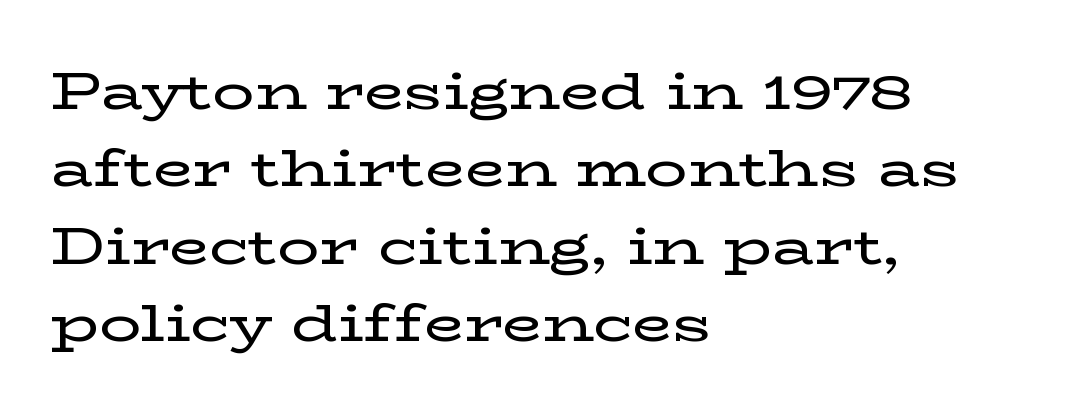
Is this a fixed-width face? No — the glyphs have proportional, varying widths. Line beginnings align vertically; line endings do not. The rendering uses a moderate line-height, typical for paragraphs. The font's upright variant was chosen for this text. To sum up the face: it has serifs. Descenders hang freely into open space.
